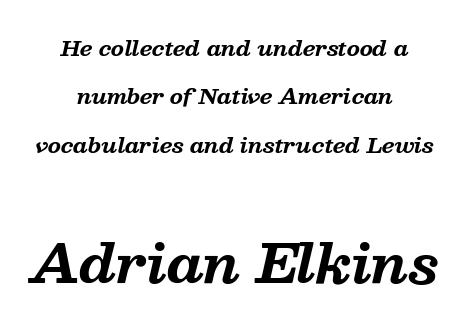
The image shows 53 px bold serif type, italic (leaning right); set centered, loose line spacing (2.3x), normal letter spacing, not underlined; the second (bottom) block is 2.52x larger; medium stroke contrast and a medium x-height.
